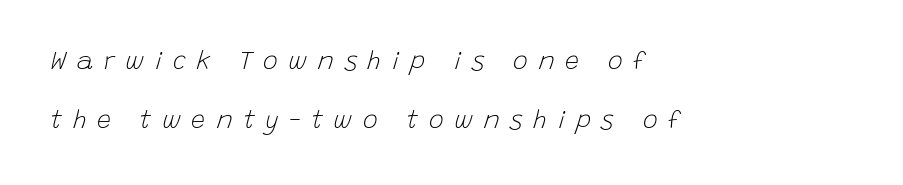
Q: Is the text bold? A: No.
Q: Is the text italic (slanted)? A: Yes, it leans right by about 15 degrees.
Q: Is the text underlined? A: No.
Q: How is the paragraph aligned? A: Left-aligned.
Q: Is the spacing between letters normal or unusually wide? A: Unusually wide.
Q: Is the spacing between lines tight, normal or loose? A: Loose.
